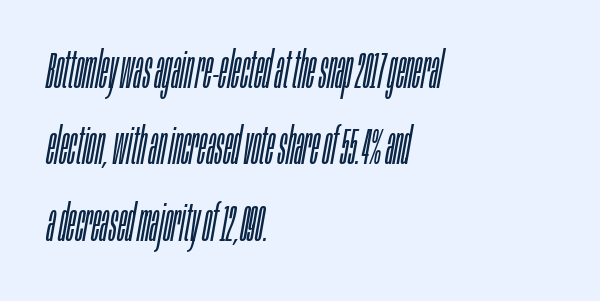
{"italic": "yes", "lean": "right", "slant_degrees": 10, "bold": "no", "weight": "light", "width": "condensed", "stroke_contrast": "low", "x_height": "large", "monospaced": "no", "underline": "no", "align": "left", "line_spacing": "normal", "line_spacing_ratio": 1.5, "letter_spacing": "normal", "letter_spacing_em": 0.0, "glyph_px": 51}
